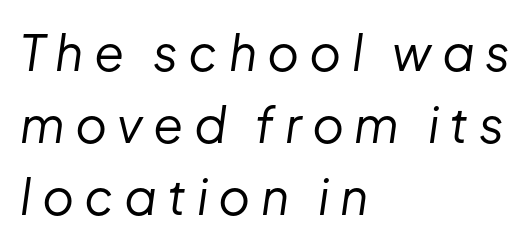
The image shows 49 px regular-weight type, italic (leaning right); set left-aligned, normal line spacing (1.47x), unusually wide letter spacing (+0.21 em), not underlined; low stroke contrast and a medium x-height.
